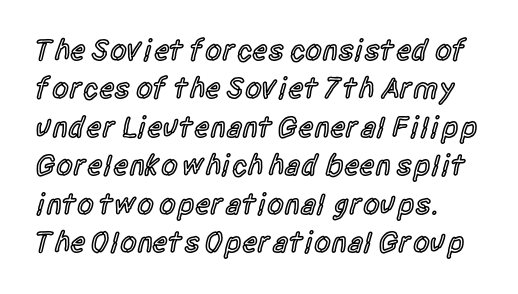
The line-height multiplier appears to be the usual default. The characters look somewhat weighty, a semibold short of true bold. Typographically, this falls in the sans-serif category. The letterforms sit shoulder to shoulder at normal distance.
